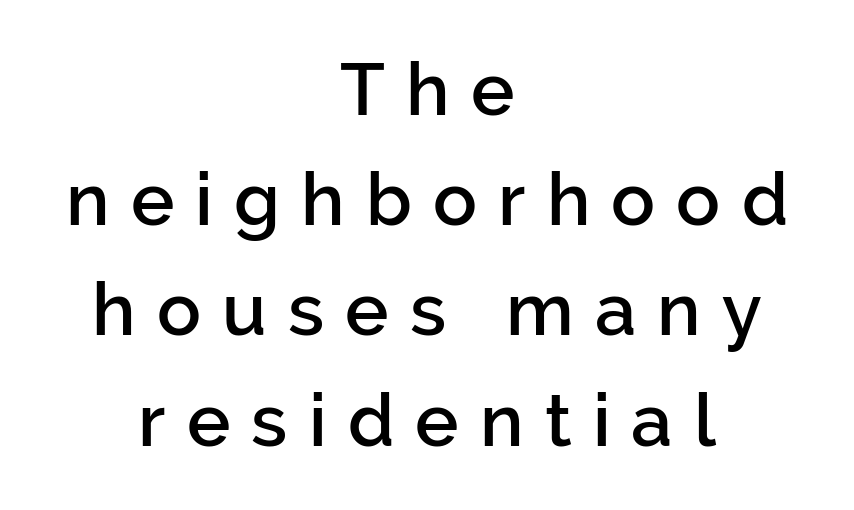
The image shows 73 px semibold sans-serif type, upright; set centered, normal line spacing (1.51x), unusually wide letter spacing (+0.29 em), not underlined; low stroke contrast and a medium x-height.
